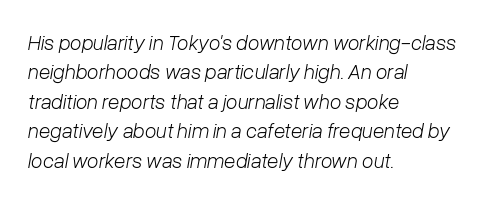
Q: Is the text bold? A: No.
Q: Is the text italic (slanted)? A: Yes, it leans right by about 10 degrees.
Q: Is the text underlined? A: No.
Q: How is the paragraph aligned? A: Left-aligned.
Q: Is the spacing between letters normal or unusually wide? A: Normal.
Q: Is the spacing between lines tight, normal or loose? A: Normal.
